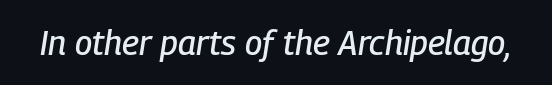
The tracking reads as untouched default to a designer's eye. The face used here has a pronounced slope to its letters. The gap between lines stays unmarked. This sample has the flowing, uneven cadence of proportional lettering.
